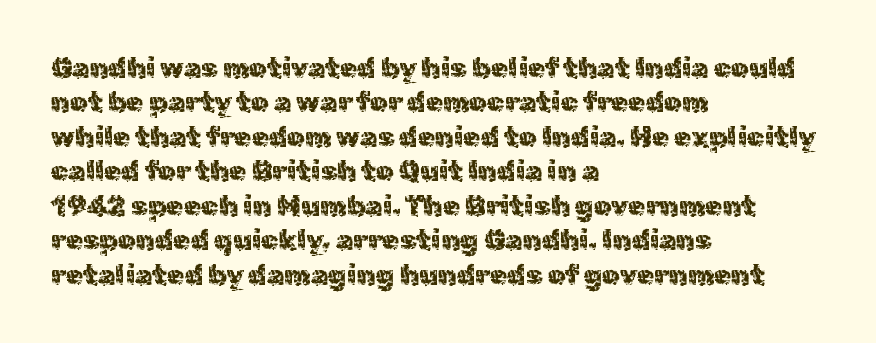
Q: Is the text bold? A: No.
Q: Is the text italic (slanted)? A: No, it is upright.
Q: Is the typeface a serif or a sans-serif typeface? A: Sans-serif.
Q: Is the text underlined? A: No.
Q: How is the paragraph aligned? A: Left-aligned.
Q: Is the spacing between letters normal or unusually wide? A: Normal.
Q: Width (condensed, normal, or wide)? A: Normal.
Q: x-height? A: Medium.
Q: Monospaced? A: No.
